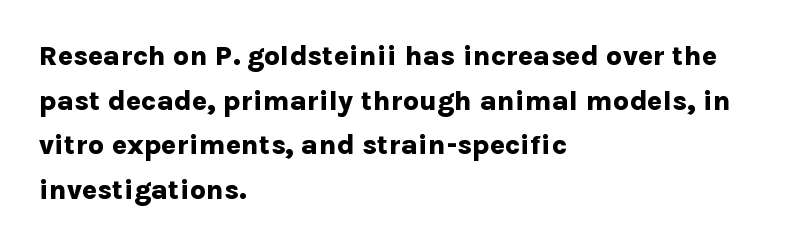
Here the glyphs are tracked normally, forming tight word shapes. On the weight axis this lands at bold, roughly 700. The type sits square on the baseline with zero lean. This rendering employs a face without finishing strokes, i.e., a sans-serif. Note the varied advance widths — an 'i' is clearly narrower than an 'm'. Baseline-to-baseline distance is the conventional proportion of letter height.
